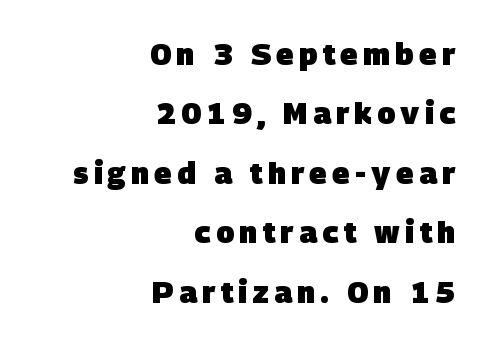
Successive baselines arrive slowly, with a big drop between each. Check the space under the baseline: it is left empty. Reading down the block, your eye finds every line finishing at a fixed right position. These lines are rendered in a variable-pitch font.
